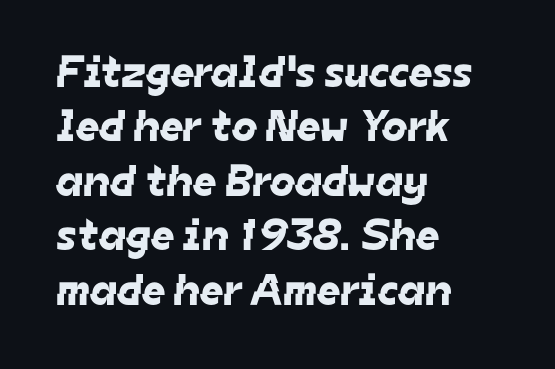
The image shows 45 px sans-serif type; set left-aligned, line spacing 1.21x, normal letter spacing, not underlined; low stroke contrast and a medium x-height.
